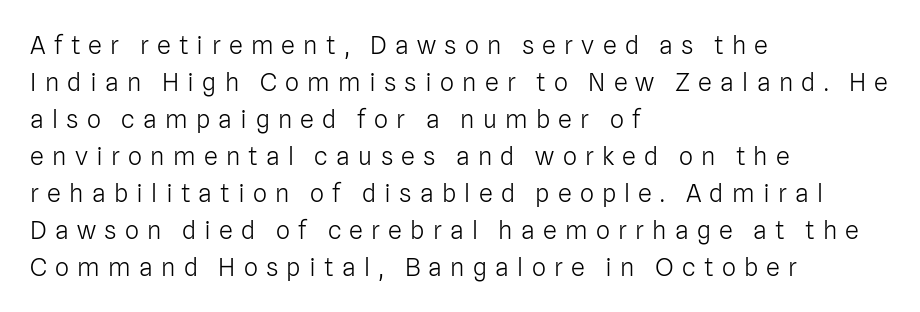
Rows of type keep a routine distance in the vertical direction. No heavy texture on the line: the type isn't bold. The rendering inserts visible extra space after every character. Tall strokes in this sample are plumb rather than angled.
